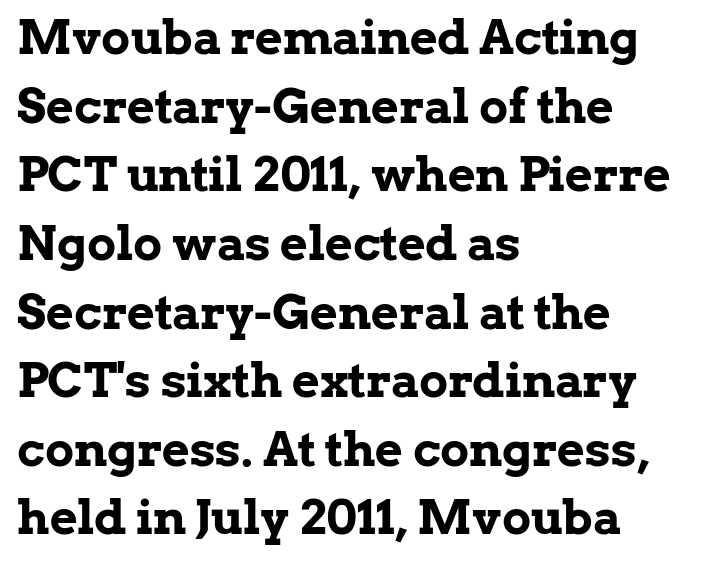
The image shows 48 px bold serif type, upright; set left-aligned, normal line spacing (1.43x), normal letter spacing, not underlined; low stroke contrast and a medium x-height.
